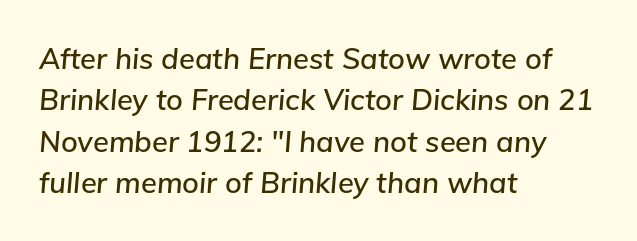
Q: Is the text italic (slanted)? A: Yes, it leans right by about 5 degrees.
Q: Is the text underlined? A: No.
Q: How is the paragraph aligned? A: Left-aligned.
Q: Is the spacing between letters normal or unusually wide? A: Normal.
Q: Is the spacing between lines tight, normal or loose? A: Normal.
Q: Width (condensed, normal, or wide)? A: Normal.
Q: Stroke contrast? A: Low.
Q: x-height? A: Medium.
Q: Monospaced? A: No.
